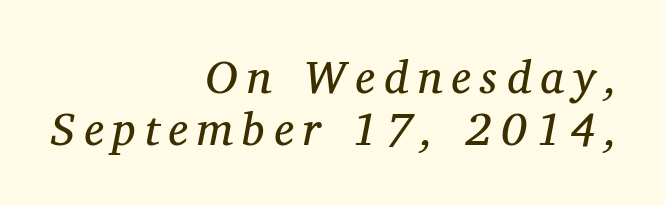
The typeface has the unassuming heft of standard copy or less. I'd call this a serif setting — the letters wear small feet. The space beneath each line is pristine and unruled. A typesetter would call this heavily tracked-out type. It's the slanting kind of type.
